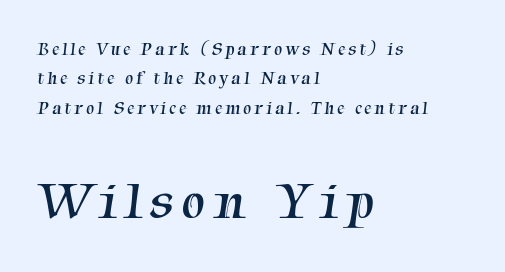
Q: Is the text bold? A: No.
Q: Is the typeface a serif or a sans-serif typeface? A: Serif.
Q: Is the text underlined? A: No.
Q: How is the paragraph aligned? A: Left-aligned.
Q: Is the spacing between lines tight, normal or loose? A: Normal.
Q: Which block of text is set in a larger size, the first (top) or the second (bottom)? A: The second (bottom) one.
Q: Width (condensed, normal, or wide)? A: Normal.
Q: Stroke contrast? A: Medium.
Q: x-height? A: Medium.
Q: Monospaced? A: No.
